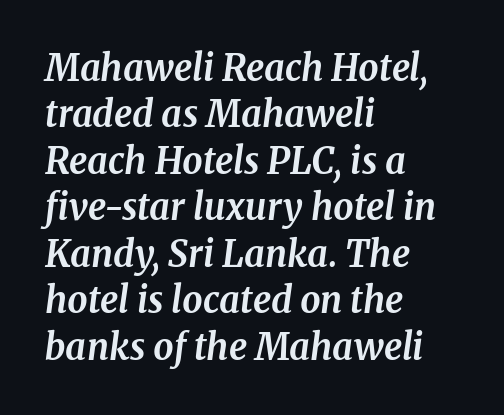
The lines are quadded left. Honestly, the row spacing looks completely unremarkable. The letters are slanted; this is an italic face. Each letter keeps its own natural width here, so spacing adapts to shape. Short note: letters normally spaced.
